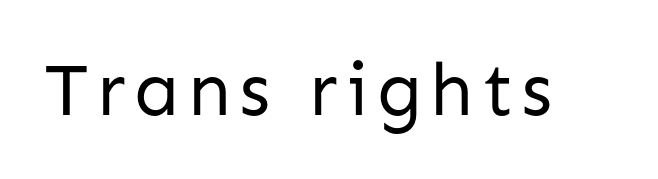
Q: Is the text bold? A: No.
Q: Is the text italic (slanted)? A: No, it is upright.
Q: Is the typeface a serif or a sans-serif typeface? A: Sans-serif.
Q: Is the text underlined? A: No.
Q: Width (condensed, normal, or wide)? A: Normal.
Q: Stroke contrast? A: Low.
Q: x-height? A: Medium.
Q: Monospaced? A: No.
